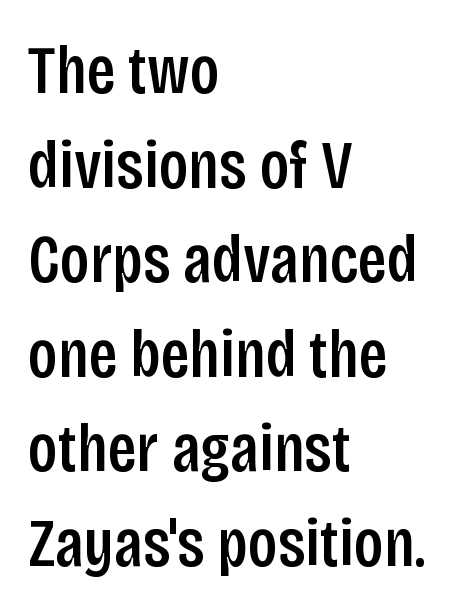
The image shows 69 px condensed sans-serif type, upright; set left-aligned, normal line spacing (1.37x), normal letter spacing, not underlined; low stroke contrast and a large x-height.
